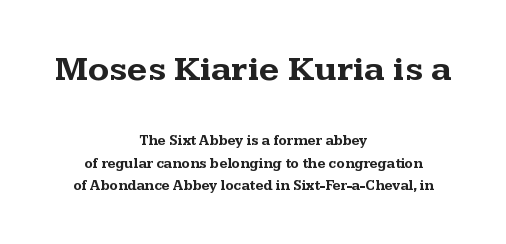
{"serif": "yes", "italic": "no", "bold": "yes", "weight": "bold", "width": "wide", "stroke_contrast": "medium", "x_height": "medium", "monospaced": "no", "underline": "no", "align": "center", "line_spacing": "normal", "line_spacing_ratio": 1.61, "letter_spacing": "normal", "letter_spacing_em": 0.0, "larger_block": "first", "size_ratio": 2.5, "glyph_px": 35}
